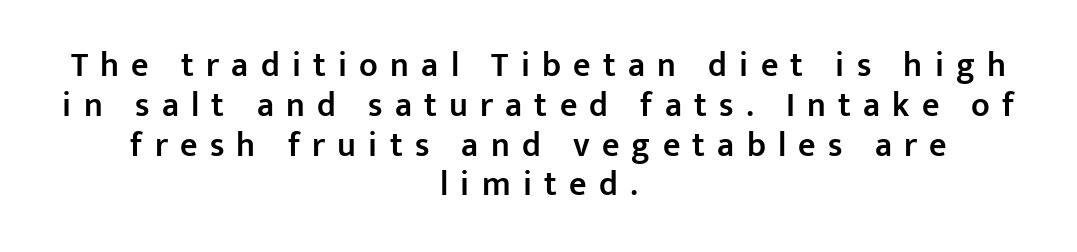
The image shows 34 px semibold sans-serif type, upright; set centered, line spacing 1.17x, unusually wide letter spacing (+0.36 em), not underlined; low stroke contrast and a medium x-height.
